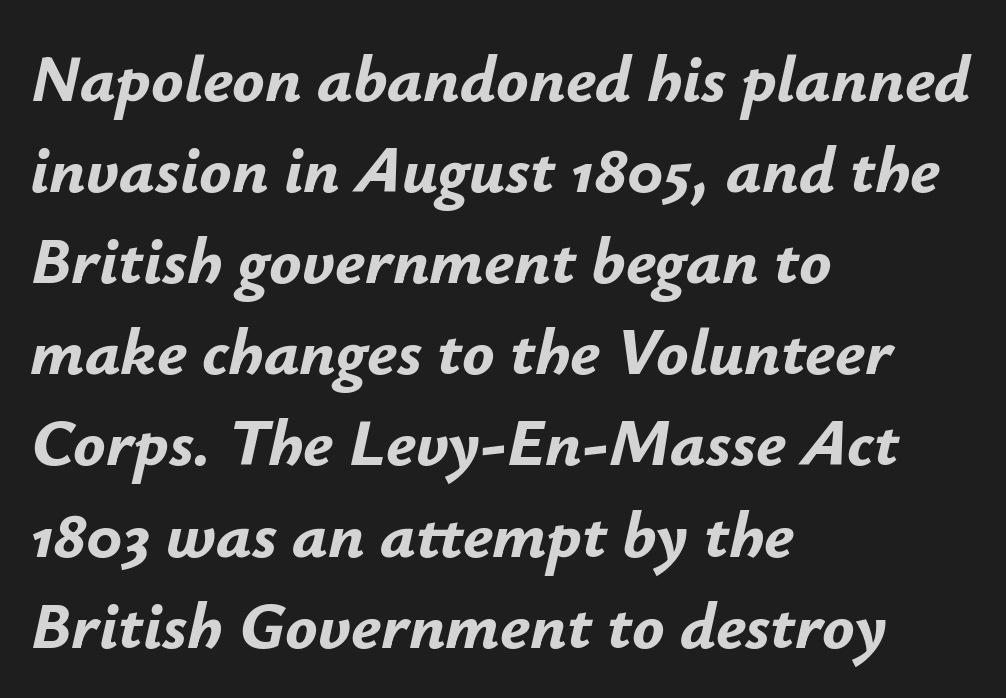
The image shows 67 px bold type, italic (leaning right); set left-aligned, normal line spacing (1.36x), normal letter spacing, not underlined; low stroke contrast and a small x-height.
